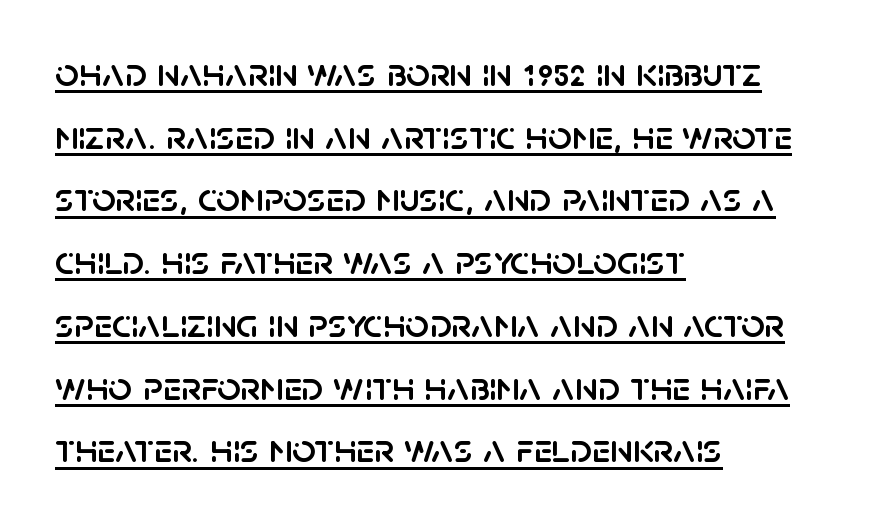
What kind of face is this? One without serifs — a sans. Varying glyph widths throughout — classic text-font behaviour. Horizontally, the lines are justified to the leading edge only. This sample carries an underscore along the baseline area.
